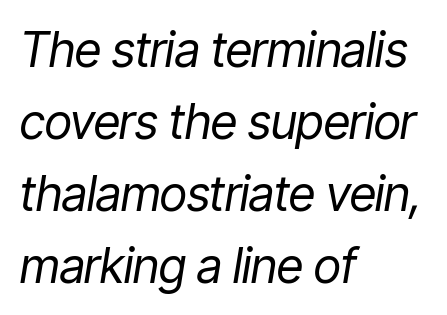
{"italic": "yes", "lean": "right", "slant_degrees": 9, "bold": "no", "weight": "regular", "width": "condensed", "stroke_contrast": "low", "x_height": "medium", "monospaced": "no", "underline": "no", "align": "left", "line_spacing": "normal", "line_spacing_ratio": 1.5, "letter_spacing": "normal", "letter_spacing_em": 0.0, "glyph_px": 48}
